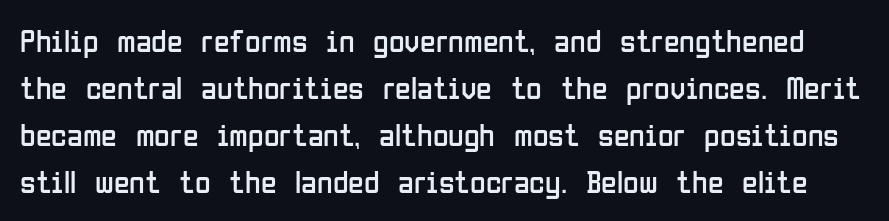
Q: Is the text bold? A: No.
Q: Is the text italic (slanted)? A: No, it is upright.
Q: Is the typeface a serif or a sans-serif typeface? A: Sans-serif.
Q: Is the text underlined? A: No.
Q: Is the spacing between letters normal or unusually wide? A: Normal.
Q: Is the spacing between lines tight, normal or loose? A: Normal.
Q: Width (condensed, normal, or wide)? A: Condensed.
Q: Stroke contrast? A: Low.
Q: x-height? A: Medium.
Q: Monospaced? A: No.
